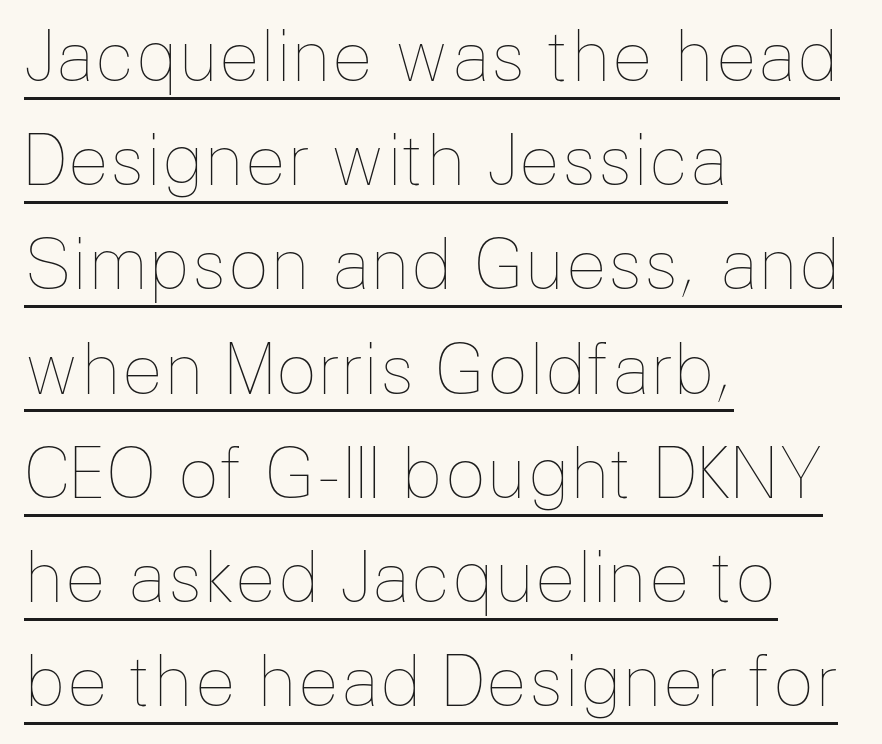
{"italic": "no", "bold": "no", "weight": "thin", "width": "normal", "stroke_contrast": "low", "x_height": "medium", "monospaced": "no", "underline": "yes", "align": "left", "line_spacing": "normal", "line_spacing_ratio": 1.51, "letter_spacing": "normal", "letter_spacing_em": 0.0, "glyph_px": 69}
